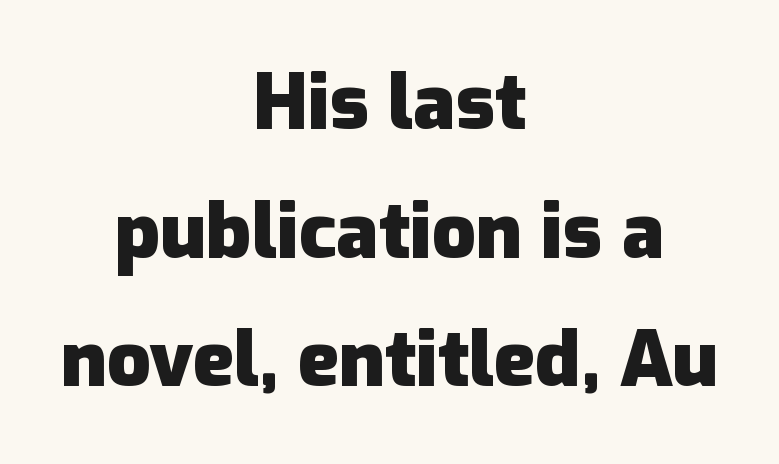
{"serif": "no", "italic": "no", "bold": "yes", "weight": "heavy", "width": "normal", "stroke_contrast": "low", "x_height": "medium", "monospaced": "no", "underline": "no", "align": "center", "line_spacing": "normal", "line_spacing_ratio": 1.67, "letter_spacing": "normal", "letter_spacing_em": 0.0, "glyph_px": 77}
